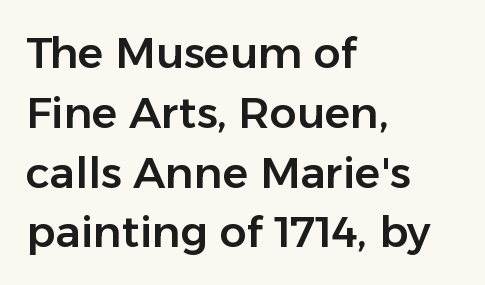
The image shows 43 px sans-serif type, upright; set left-aligned, normal line spacing (1.39x), normal letter spacing, not underlined; low stroke contrast and a medium x-height.
